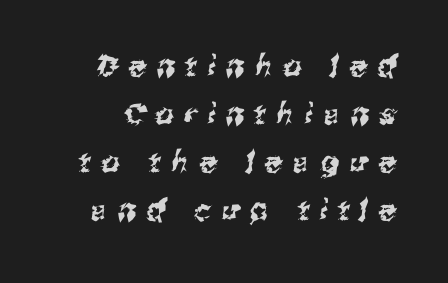
What kind of face is this? One without serifs — a sans. The rows are spaced the way most documents space them. The letters are spread apart with noticeably loose tracking. Do the characters align in a grid? No, the font is proportional. A clean baseline with only descenders dipping below it.
